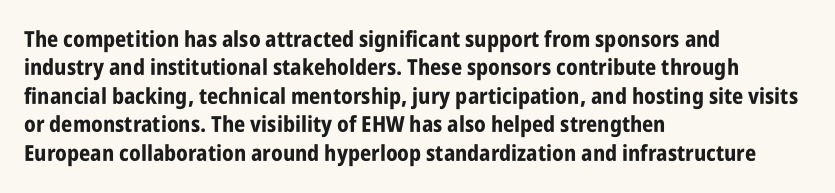
The image shows 22 px bold type, upright; set left-aligned, normal line spacing (1.29x), normal letter spacing, not underlined.
